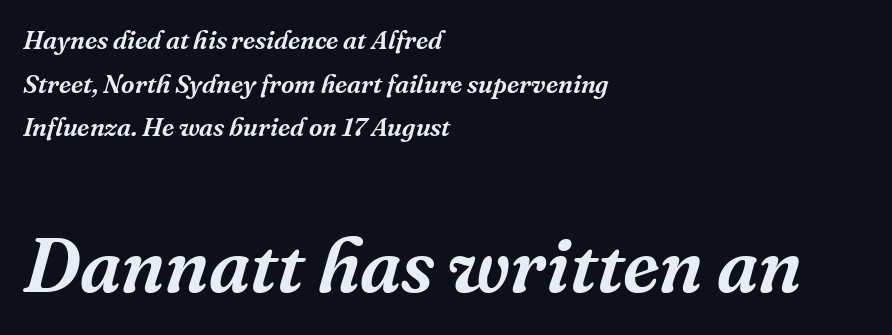
The image shows 77 px serif type, italic (leaning right); set left-aligned, normal line spacing (1.68x), normal letter spacing, not underlined; the second (bottom) block is 2.96x larger; medium stroke contrast and a medium x-height.
